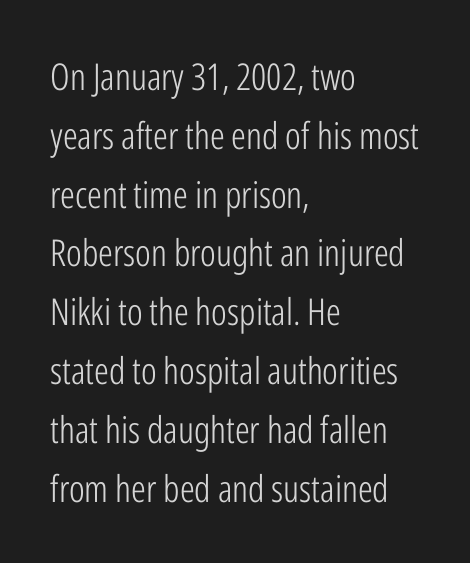
{"serif": "no", "italic": "no", "bold": "no", "weight": "light", "width": "condensed", "stroke_contrast": "low", "x_height": "medium", "monospaced": "no", "underline": "no", "align": "left", "line_spacing": "normal", "line_spacing_ratio": 1.59, "letter_spacing": "normal", "letter_spacing_em": 0.0, "glyph_px": 37}
